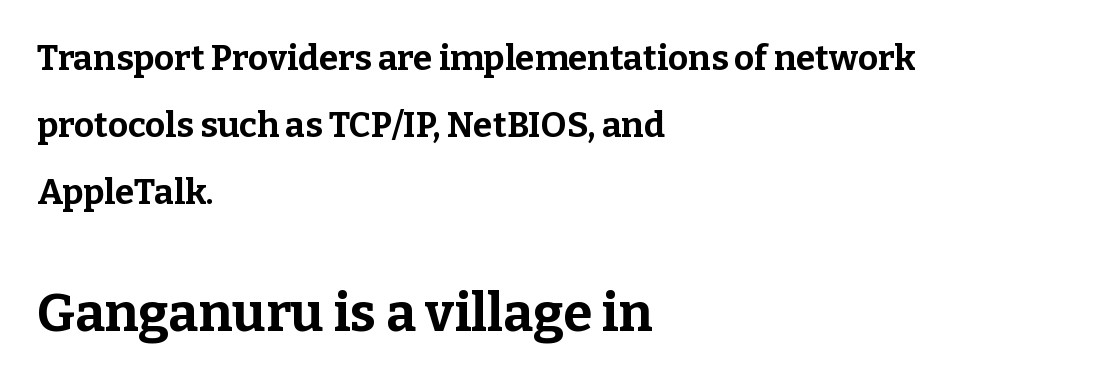
{"serif": "yes", "italic": "no", "bold": "yes", "weight": "bold", "width": "normal", "stroke_contrast": "low", "x_height": "medium", "monospaced": "no", "underline": "no", "align": "left", "line_spacing": "loose", "line_spacing_ratio": 1.92, "letter_spacing": "normal", "letter_spacing_em": 0.0, "larger_block": "second", "size_ratio": 1.51, "glyph_px": 53}
